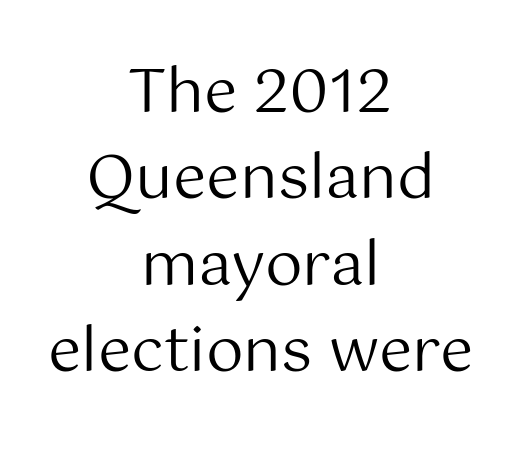
Q: Is the text bold? A: No.
Q: Is the text italic (slanted)? A: No, it is upright.
Q: Is the typeface a serif or a sans-serif typeface? A: Sans-serif.
Q: Is the text underlined? A: No.
Q: How is the paragraph aligned? A: Centered.
Q: Is the spacing between letters normal or unusually wide? A: Normal.
Q: Is the spacing between lines tight, normal or loose? A: Normal.
Q: Width (condensed, normal, or wide)? A: Normal.
Q: Stroke contrast? A: Medium.
Q: x-height? A: Medium.
Q: Monospaced? A: No.
